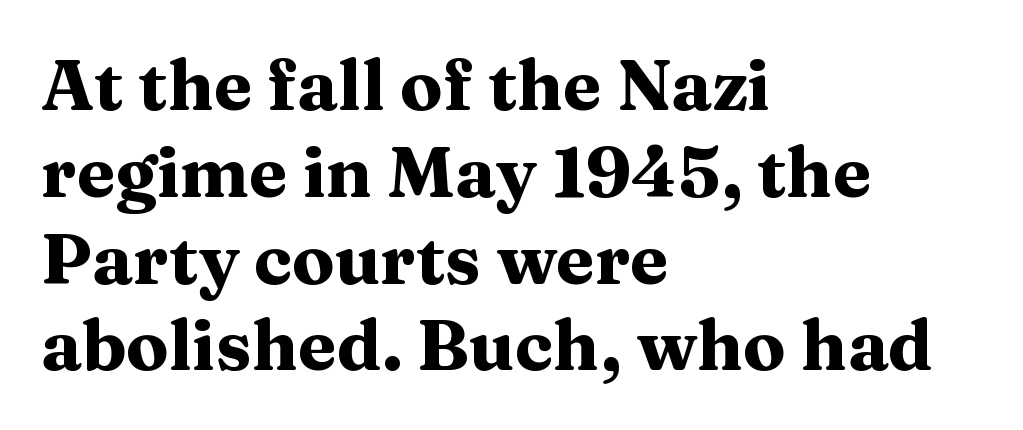
Q: Is the text bold? A: Yes.
Q: Is the text italic (slanted)? A: No, it is upright.
Q: Is the typeface a serif or a sans-serif typeface? A: Serif.
Q: Is the text underlined? A: No.
Q: How is the paragraph aligned? A: Left-aligned.
Q: Is the spacing between letters normal or unusually wide? A: Normal.
Q: Width (condensed, normal, or wide)? A: Wide.
Q: Stroke contrast? A: Medium.
Q: x-height? A: Medium.
Q: Monospaced? A: No.
